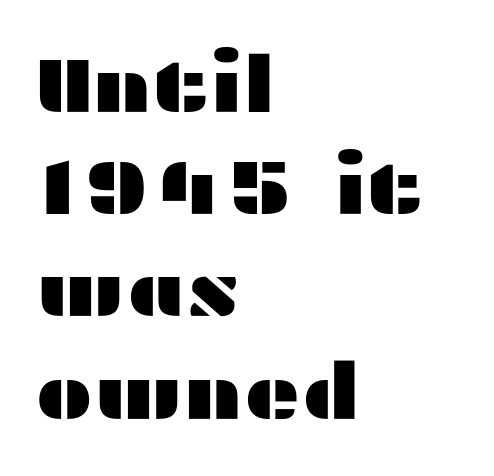
The image shows 78 px wide sans-serif type, upright; set left-aligned, normal line spacing (1.31x), normal letter spacing, not underlined; medium stroke contrast and a medium x-height.
